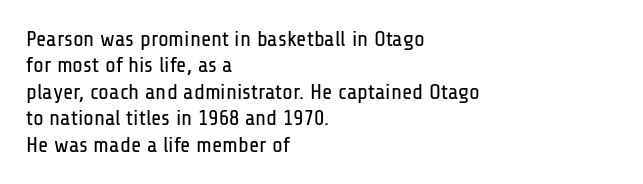
Q: Is the text bold? A: No.
Q: Is the text italic (slanted)? A: No, it is upright.
Q: Is the text underlined? A: No.
Q: How is the paragraph aligned? A: Left-aligned.
Q: Is the spacing between letters normal or unusually wide? A: Normal.
